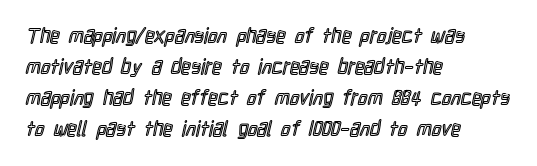
Does the copy run flush right? No — it runs flush left. Between one letter and the next there's only the usual sliver of space. The designer left line spacing at the default.
